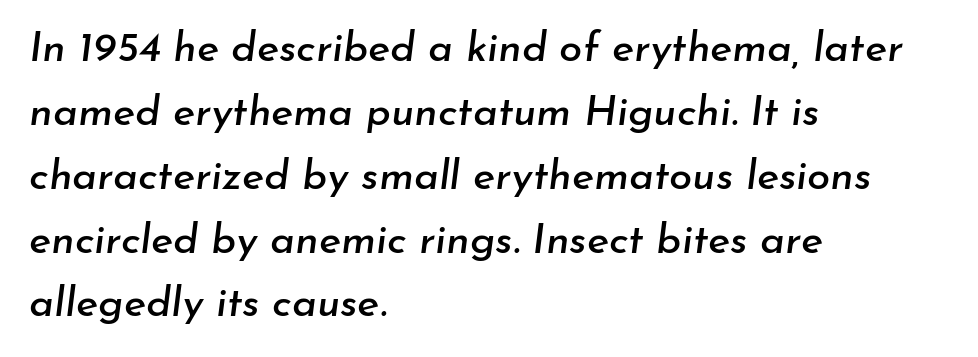
Baseline-to-baseline distance is the conventional proportion of letter height. This sample has the flowing, uneven cadence of proportional lettering. Unmarked baselines from the first word to the last. How are the letters spaced? Ordinarily, with no added tracking.
